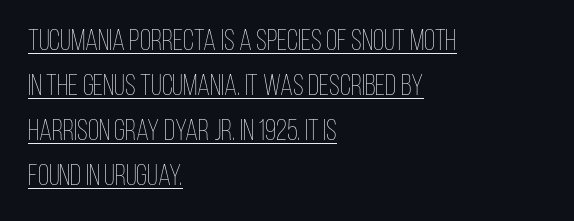
Bold? No — there's no thickening of the strokes. Quick note: interline space is typical. What stands out about the letter spacing? Nothing — it is the standard amount. Typeset ragged right — the left edge is the straight one. Think of a printed novel: that variable character pitch is what you see here. Underlined type.
